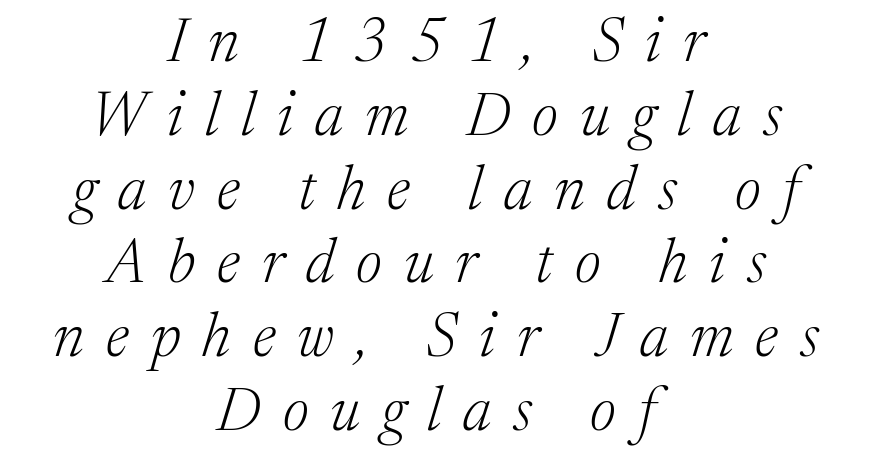
{"serif": "yes", "italic": "yes", "lean": "right", "slant_degrees": 17, "bold": "no", "weight": "light", "width": "normal", "stroke_contrast": "medium", "x_height": "medium", "monospaced": "no", "underline": "no", "align": "center", "line_spacing_ratio": 1.21, "letter_spacing": "wide", "letter_spacing_em": 0.36, "glyph_px": 61}
